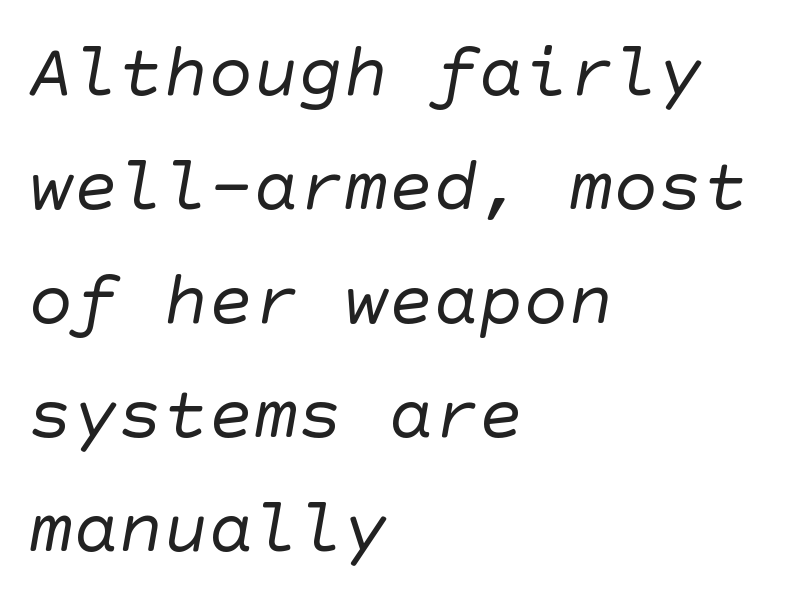
The face looks like a standard text weight, possibly lighter. How would I describe the line gaps? Plain and ordinary. Words float on clear page, feet unadorned. The font family rendered here belongs to the sans-serif group. Alignment: flush left.
